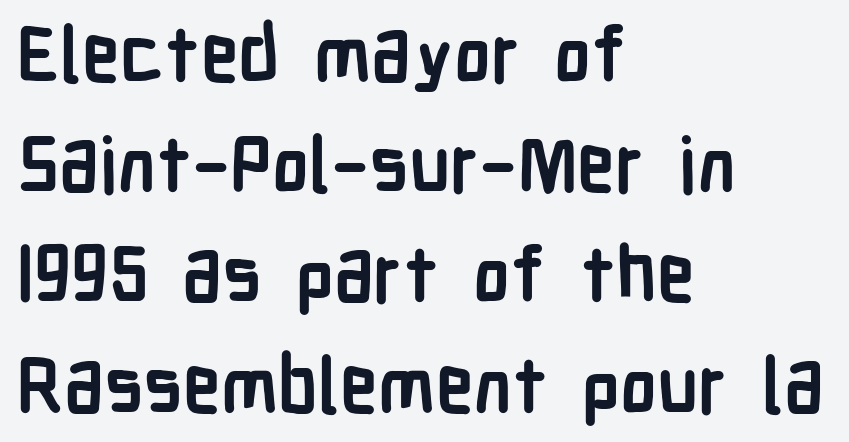
Q: Is the text bold? A: Yes.
Q: Is the text italic (slanted)? A: No, it is upright.
Q: Is the typeface a serif or a sans-serif typeface? A: Sans-serif.
Q: Is the text underlined? A: No.
Q: How is the paragraph aligned? A: Left-aligned.
Q: Is the spacing between letters normal or unusually wide? A: Normal.
Q: Is the spacing between lines tight, normal or loose? A: Normal.
Q: Width (condensed, normal, or wide)? A: Condensed.
Q: Stroke contrast? A: Low.
Q: x-height? A: Medium.
Q: Monospaced? A: No.
